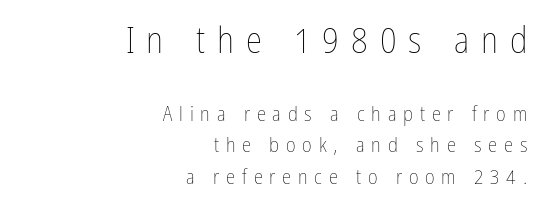
{"italic": "no", "bold": "no", "weight": "thin", "width": "condensed", "stroke_contrast": "low", "x_height": "medium", "monospaced": "no", "underline": "no", "align": "right", "line_spacing": "normal", "line_spacing_ratio": 1.48, "letter_spacing": "wide", "letter_spacing_em": 0.32, "larger_block": "first", "size_ratio": 1.76, "glyph_px": 37}
